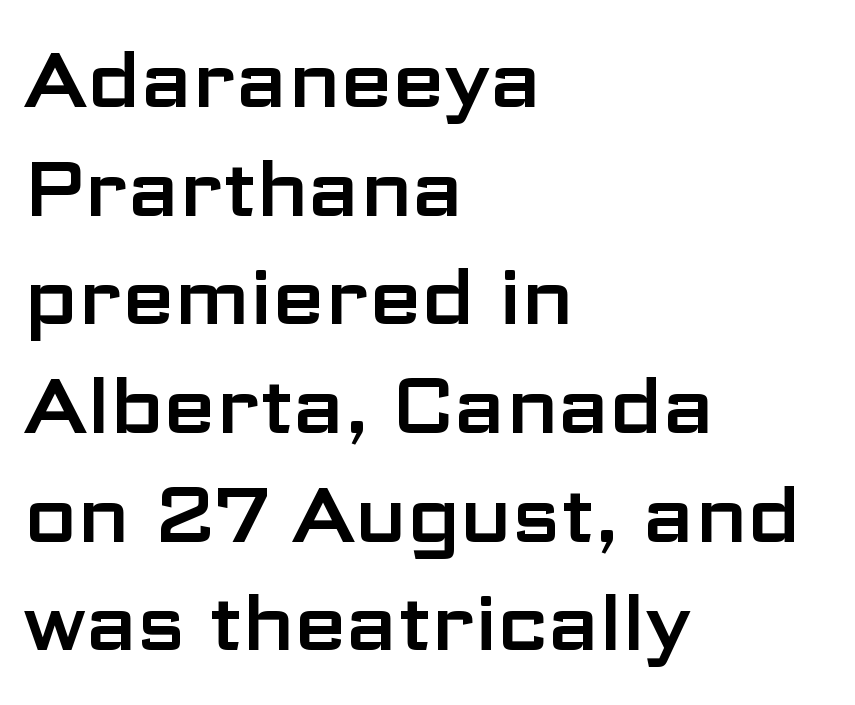
Q: Is the text italic (slanted)? A: No, it is upright.
Q: Is the typeface a serif or a sans-serif typeface? A: Sans-serif.
Q: Is the text underlined? A: No.
Q: How is the paragraph aligned? A: Left-aligned.
Q: Is the spacing between letters normal or unusually wide? A: Normal.
Q: Is the spacing between lines tight, normal or loose? A: Normal.
Q: Width (condensed, normal, or wide)? A: Wide.
Q: Stroke contrast? A: Low.
Q: x-height? A: Medium.
Q: Monospaced? A: No.
